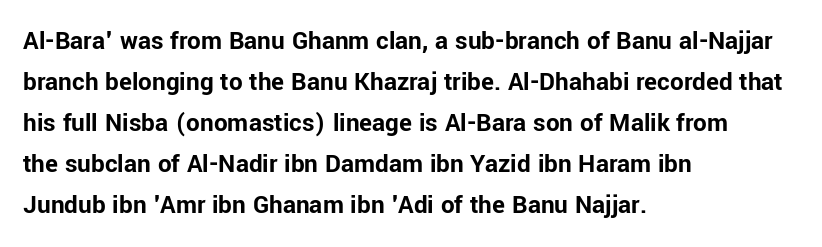
{"italic": "no", "bold": "yes", "underline": "no", "align": "left", "line_spacing": "normal", "line_spacing_ratio": 1.52, "letter_spacing": "normal", "letter_spacing_em": 0.0, "glyph_px": 27}
